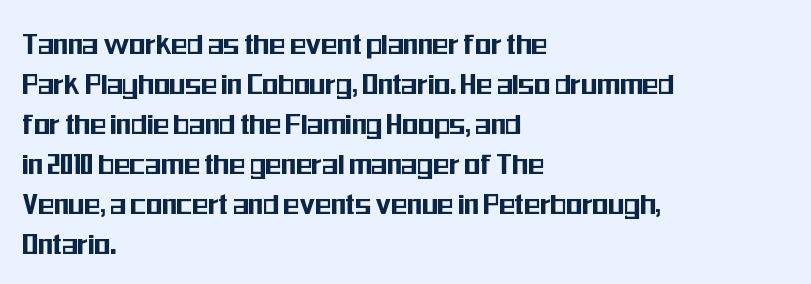
The image shows 33 px condensed sans-serif type, upright; set left-aligned, line spacing 1.21x, normal letter spacing, not underlined; medium stroke contrast and a medium x-height.
